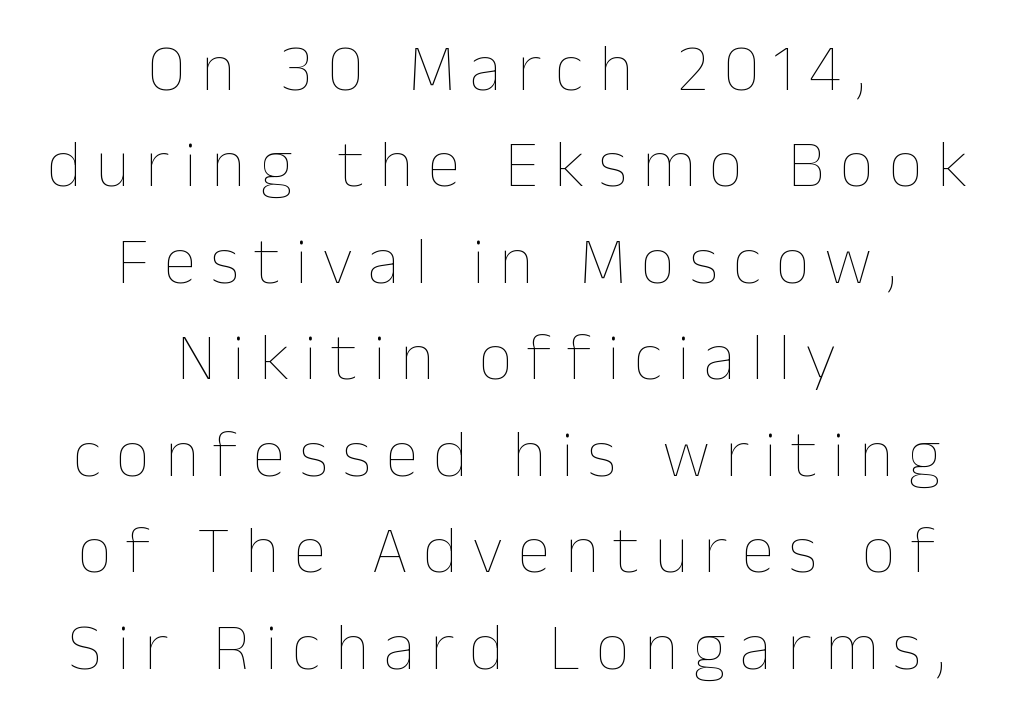
{"italic": "no", "bold": "no", "weight": "thin", "width": "normal", "stroke_contrast": "low", "x_height": "medium", "monospaced": "no", "underline": "no", "align": "center", "line_spacing": "normal", "line_spacing_ratio": 1.44, "letter_spacing": "wide", "letter_spacing_em": 0.22, "glyph_px": 67}
